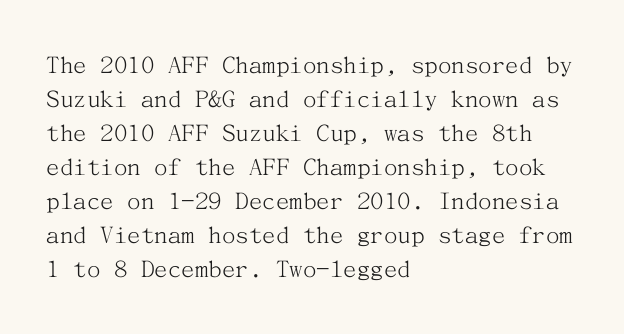
Vertically, the passage feels balanced, rows spaced as you'd expect. The strip under each line holds only bare page. Weight: in the light-to-regular range. Glyph-to-glyph distance matches everyday printed text.
